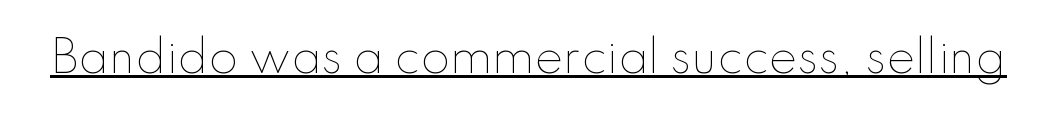
Weight: in the light-to-regular range. The typography opts for an upright posture over an oblique one. Between one letter and the next there's only the usual sliver of space. The rendered words wear a rule along their underside.
